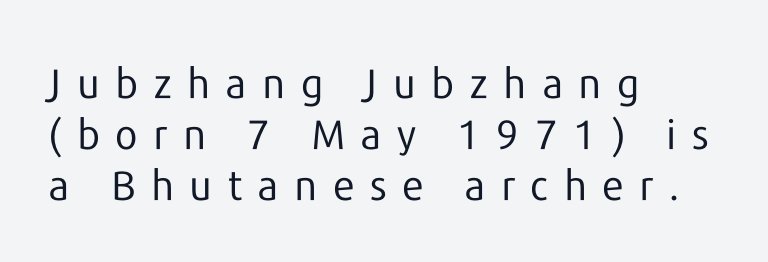
{"serif": "no", "italic": "no", "bold": "no", "weight": "regular", "width": "normal", "stroke_contrast": "low", "x_height": "medium", "monospaced": "no", "underline": "no", "align": "left", "line_spacing": "normal", "line_spacing_ratio": 1.25, "letter_spacing": "wide", "letter_spacing_em": 0.38, "glyph_px": 41}
